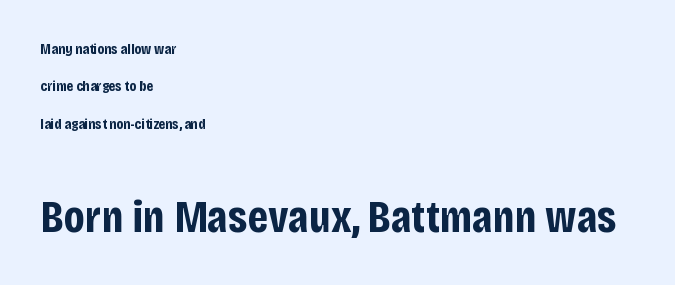
Strokes here are thick enough to call this a true bold. Leftover space on each line is placed entirely after the last word. A student would notice the bottom passage is typeset larger than what precedes it. A typesetter would label this face a sans. You could fit nearly another row in the gap between these rows.
